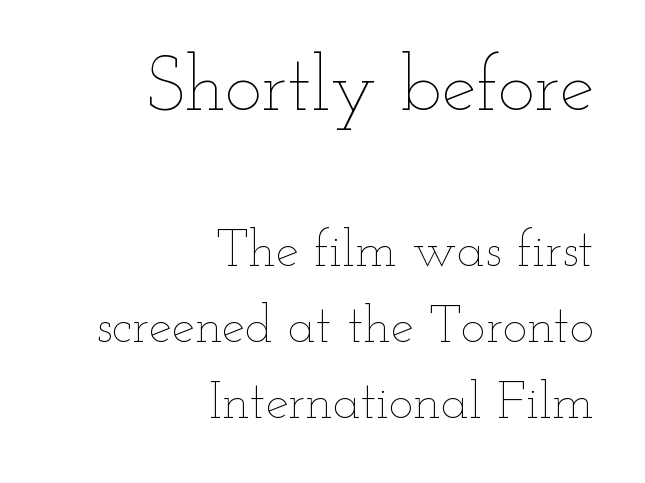
The image shows 78 px thin, wide type, upright; set right-aligned, normal line spacing (1.46x), normal letter spacing, not underlined; the first (top) block is 1.5x larger; low stroke contrast and a small x-height.
